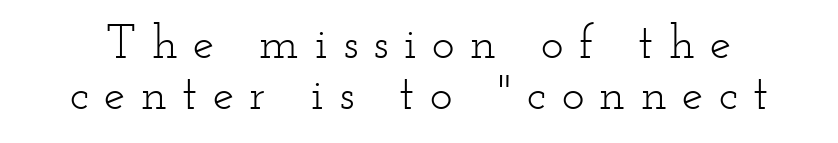
The image shows 48 px light, wide serif type, upright; set tight line spacing (1.06x), unusually wide letter spacing (+0.32 em), not underlined; low stroke contrast and a small x-height.
